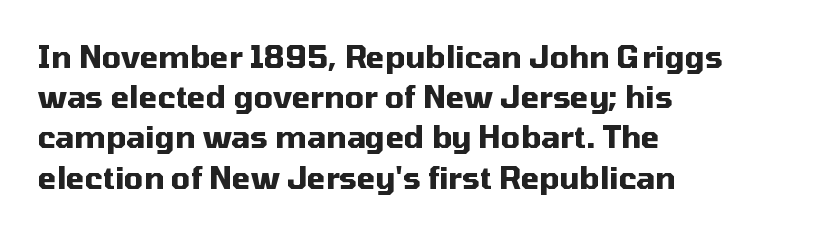
Q: Is the text bold? A: Yes.
Q: Is the text italic (slanted)? A: No, it is upright.
Q: Is the typeface a serif or a sans-serif typeface? A: Sans-serif.
Q: Is the text underlined? A: No.
Q: How is the paragraph aligned? A: Left-aligned.
Q: Is the spacing between letters normal or unusually wide? A: Normal.
Q: Is the spacing between lines tight, normal or loose? A: Normal.
Q: Width (condensed, normal, or wide)? A: Normal.
Q: Stroke contrast? A: Medium.
Q: x-height? A: Medium.
Q: Monospaced? A: No.
